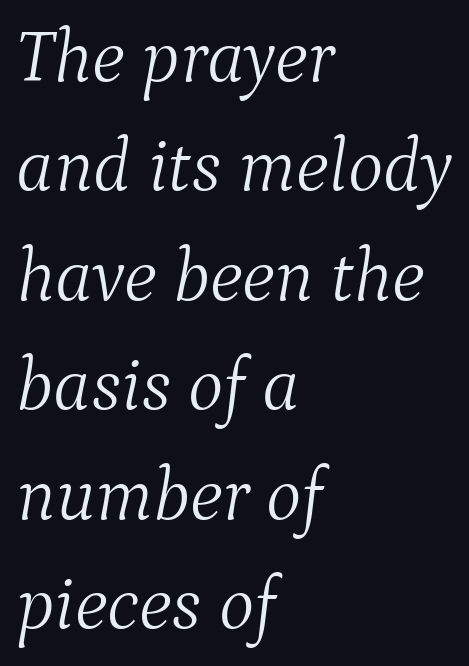
{"serif": "yes", "italic": "yes", "lean": "right", "slant_degrees": 9, "bold": "no", "weight": "light", "width": "normal", "stroke_contrast": "medium", "x_height": "medium", "monospaced": "no", "underline": "no", "align": "left", "line_spacing": "normal", "line_spacing_ratio": 1.46, "letter_spacing": "normal", "letter_spacing_em": 0.0, "glyph_px": 75}
